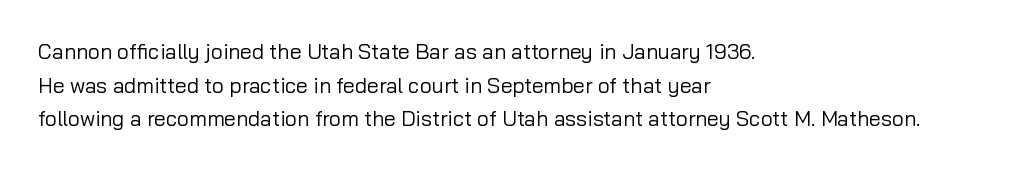
The font's upright variant was chosen for this text. Does the leading feel generous? No, just average. Letters rest on an invisible, unmarked baseline. Heft: none added — not bold. Typeset ragged right — the left edge is the straight one.
